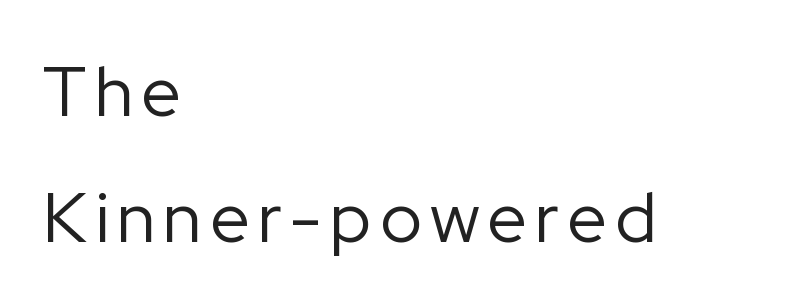
Glance below the letters and you will spot only blank space. Each letter's strokes conclude bluntly, with no projecting serifs. The letters stand upright; this is a roman face. Summary of weight: not heavy and not bold. Line starts are locked; line ends wander.
